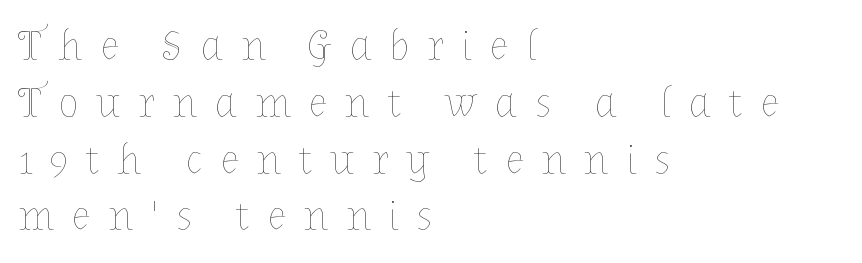
This is roman type, the default non-slanted kind. Evenly set lines give the paragraph a standard silhouette. Proportional: the letters do not fall into vertical columns. A quiet, ordinary-to-light weight characterises the typeface.
